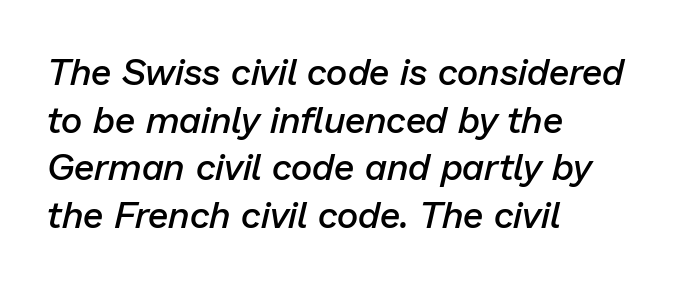
One-word summary of the alignment: left. Regarding leading, the lines here are spaced in the standard way. The glyphs are unaccompanied by any horizontal stroke below them. An italicized treatment has been applied to the whole sample.
